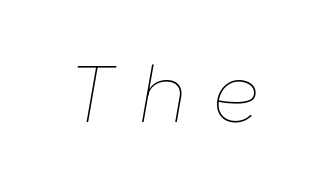
The image shows 80 px thin type, italic (leaning right); set unusually wide letter spacing (+0.32 em), not underlined; low stroke contrast and a medium x-height.
